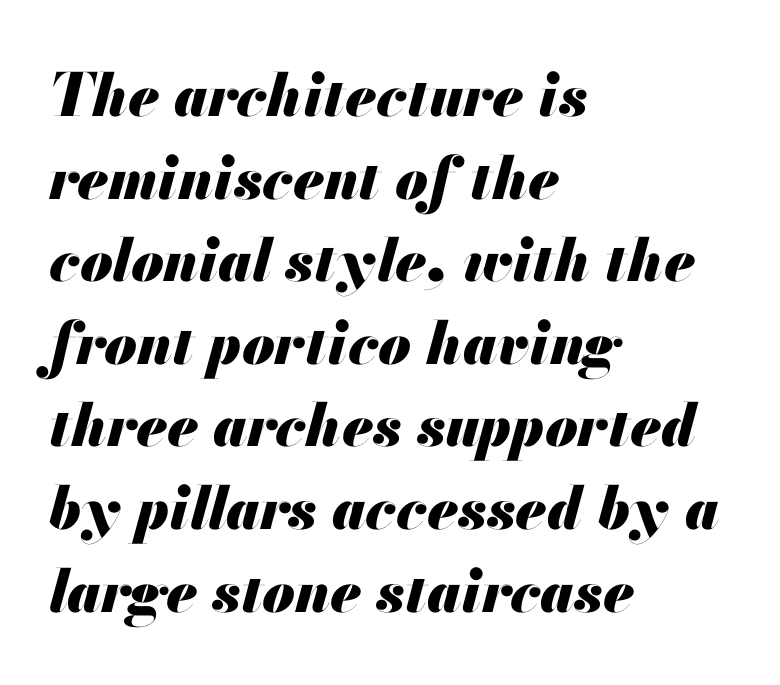
Q: Is the text bold? A: Yes.
Q: Is the text italic (slanted)? A: Yes, it leans right by about 13 degrees.
Q: Is the text underlined? A: No.
Q: How is the paragraph aligned? A: Left-aligned.
Q: Is the spacing between letters normal or unusually wide? A: Normal.
Q: Is the spacing between lines tight, normal or loose? A: Normal.
Q: Width (condensed, normal, or wide)? A: Normal.
Q: Stroke contrast? A: Medium.
Q: x-height? A: Small.
Q: Monospaced? A: No.
